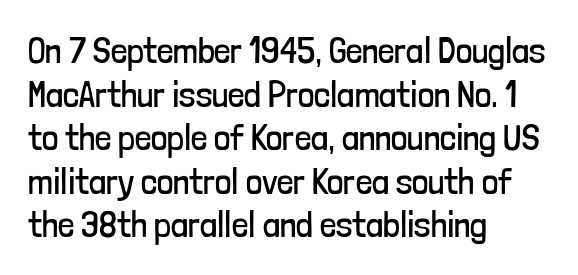
Q: Is the text bold? A: No.
Q: Is the text italic (slanted)? A: No, it is upright.
Q: Is the typeface a serif or a sans-serif typeface? A: Sans-serif.
Q: Is the text underlined? A: No.
Q: How is the paragraph aligned? A: Left-aligned.
Q: Is the spacing between letters normal or unusually wide? A: Normal.
Q: Width (condensed, normal, or wide)? A: Condensed.
Q: Stroke contrast? A: Low.
Q: x-height? A: Medium.
Q: Monospaced? A: No.
